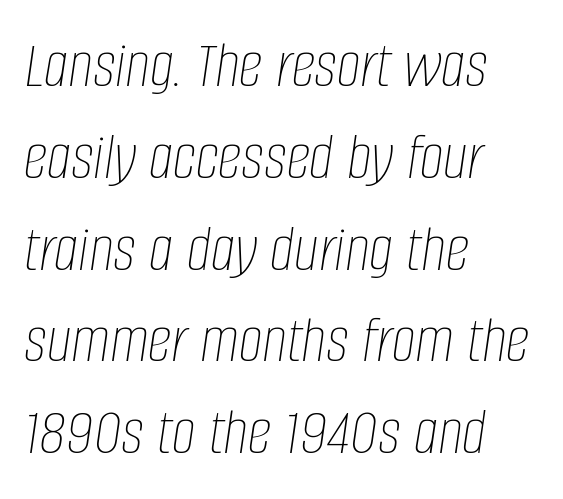
The image shows 68 px thin, condensed type, italic (leaning right); set left-aligned, normal line spacing (1.35x), normal letter spacing, not underlined; low stroke contrast and a large x-height.
